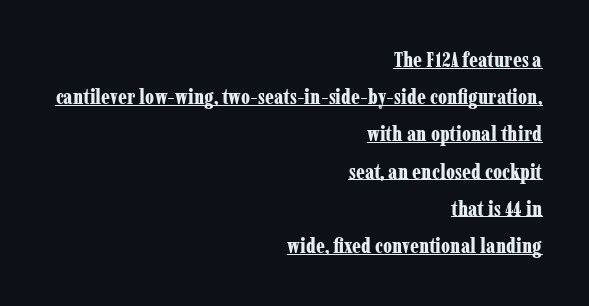
The image shows 21 px bold type, upright; set right-aligned, line spacing 1.77x, normal letter spacing, underlined.
